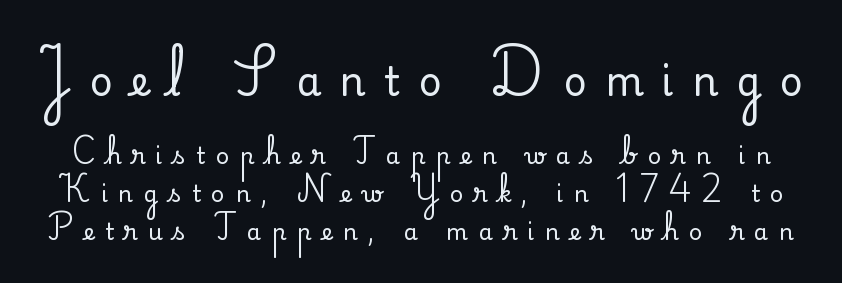
The image shows 40 px serif type, upright; set normal line spacing (1.65x), unusually wide letter spacing (+0.46 em), not underlined; the first (top) block is 1.74x larger; medium stroke contrast and a small x-height.
